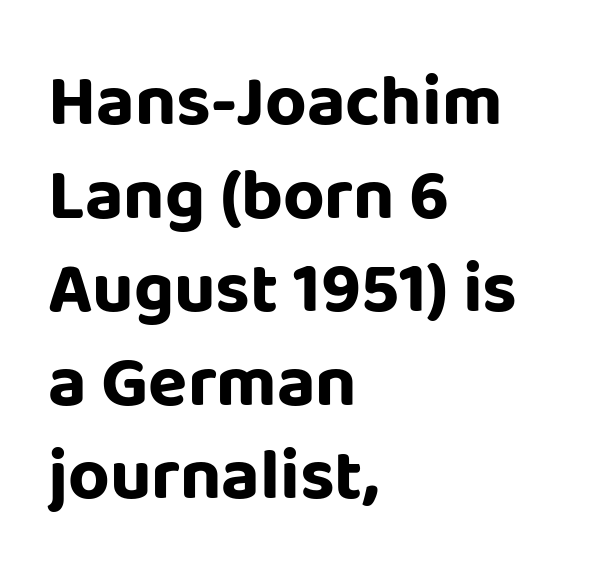
The ragged edge is on the right, which tells us the setting is flush left. This is sans-serif lettering, the kind often seen on screens and signage. The rows are spaced the way most documents space them. The rendering uses a bold face; every stroke is thick and dark.
